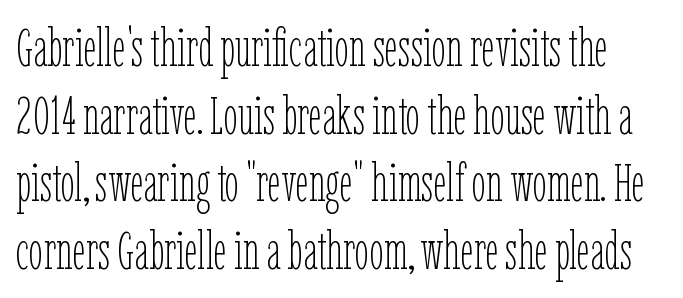
Q: Is the text bold? A: No.
Q: Is the text italic (slanted)? A: No, it is upright.
Q: Is the text underlined? A: No.
Q: Is the spacing between letters normal or unusually wide? A: Normal.
Q: Is the spacing between lines tight, normal or loose? A: Normal.
Q: Width (condensed, normal, or wide)? A: Condensed.
Q: Stroke contrast? A: Low.
Q: x-height? A: Medium.
Q: Monospaced? A: No.
